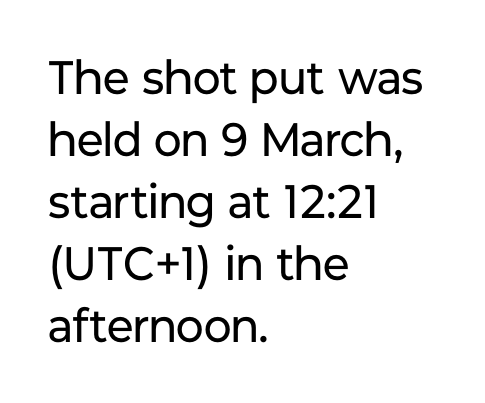
{"serif": "no", "italic": "no", "bold": "no", "weight": "regular", "width": "normal", "stroke_contrast": "low", "x_height": "medium", "monospaced": "no", "underline": "no", "align": "left", "line_spacing": "normal", "line_spacing_ratio": 1.32, "letter_spacing": "normal", "letter_spacing_em": 0.0, "glyph_px": 47}
